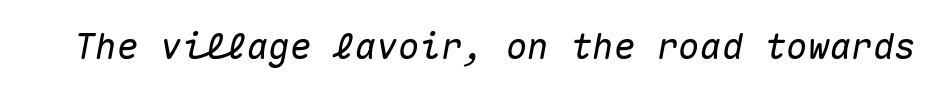
{"italic": "yes", "lean": "right", "slant_degrees": 10, "width": "normal", "stroke_contrast": "medium", "x_height": "medium", "monospaced": "yes", "underline": "no", "letter_spacing": "normal", "letter_spacing_em": 0.0, "glyph_px": 36}
